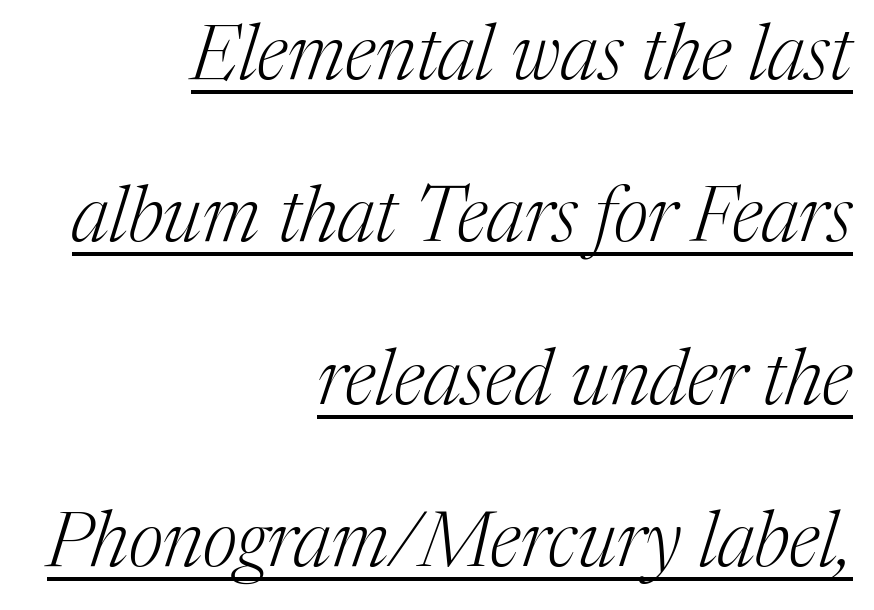
Each letter keeps its own natural width here, so spacing adapts to shape. Somebody hit Ctrl+U on this one — the words are underlined. Yep, those are serifs on the letters. The horizontal fit of the characters is conventional and even. Slant detected: the letters are inclined.
